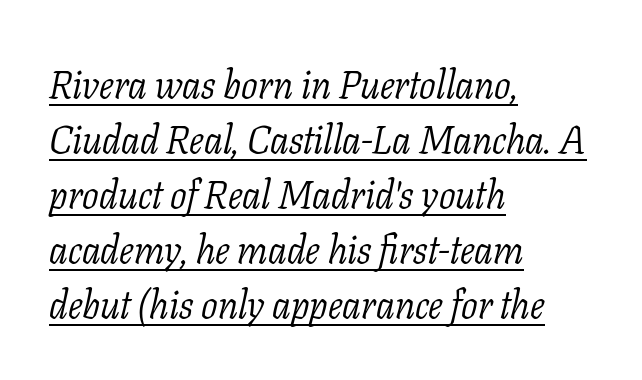
Notice how descenders clear the ascenders below comfortably — that's standard leading. Posture: slanted. The lines in this sample share a left origin and differ only in where they stop. Serif or sans? Serif — the stroke terminals have little feet. A continuous stroke trails under the words, as in a hyperlink. The gaps between neighbouring characters are ordinary and unremarkable.
